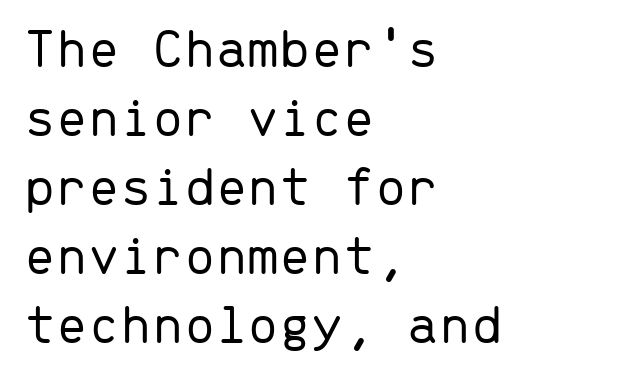
{"serif": "no", "italic": "no", "bold": "no", "weight": "light", "width": "normal", "stroke_contrast": "low", "x_height": "medium", "monospaced": "yes", "underline": "no", "align": "left", "line_spacing_ratio": 1.21, "letter_spacing": "normal", "letter_spacing_em": 0.0, "glyph_px": 57}
